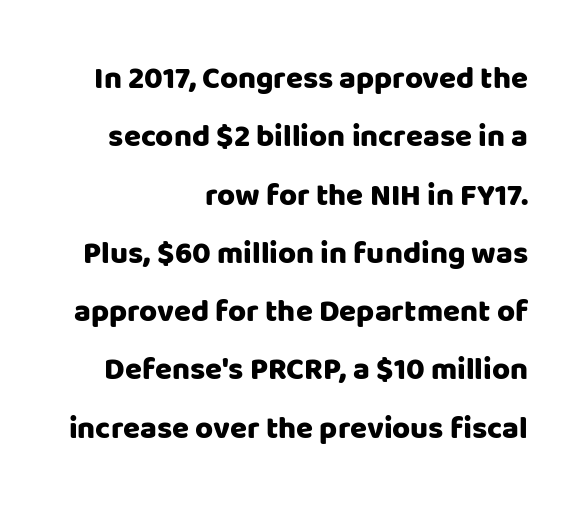
Q: Is the text italic (slanted)? A: No, it is upright.
Q: Is the typeface a serif or a sans-serif typeface? A: Sans-serif.
Q: Is the text underlined? A: No.
Q: How is the paragraph aligned? A: Right-aligned.
Q: Is the spacing between letters normal or unusually wide? A: Normal.
Q: Width (condensed, normal, or wide)? A: Normal.
Q: Stroke contrast? A: Low.
Q: x-height? A: Large.
Q: Monospaced? A: No.
